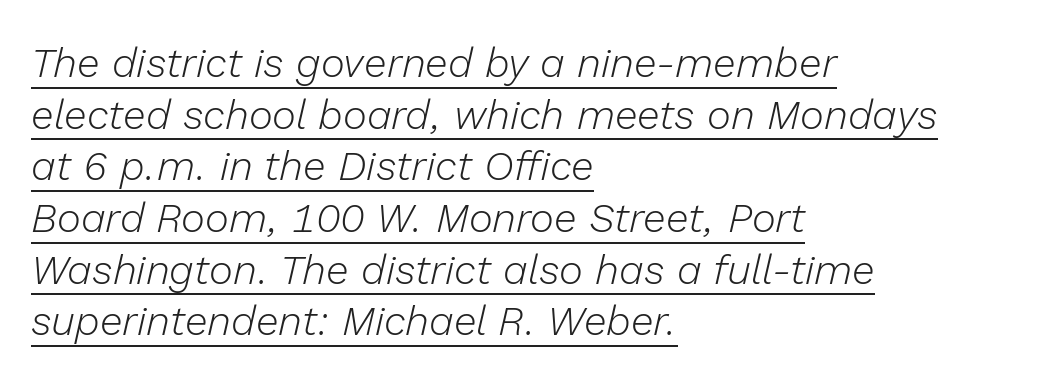
{"italic": "yes", "lean": "right", "slant_degrees": 13, "bold": "no", "weight": "light", "width": "normal", "stroke_contrast": "low", "x_height": "medium", "monospaced": "no", "underline": "yes", "align": "left", "line_spacing": "normal", "line_spacing_ratio": 1.26, "letter_spacing": "normal", "letter_spacing_em": 0.0, "glyph_px": 41}
